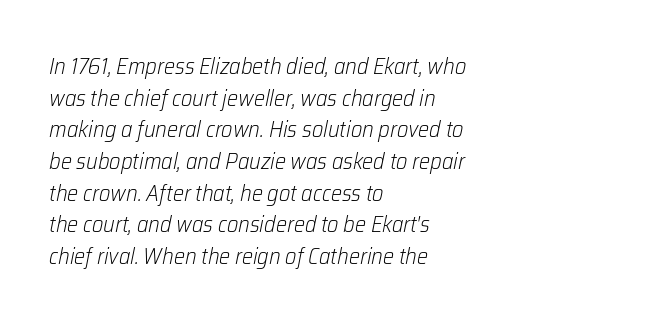
Nothing unusual about the tracking: characters are spaced as the font intends. Designer's note — italics engaged. The typesetter chose a ragged-right arrangement here. Stroke thickness stays within the range of a standard reading face or lighter. The rendering uses a moderate line-height, typical for paragraphs.
